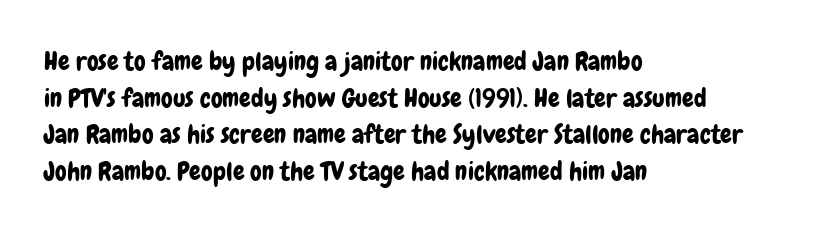
Here the glyphs are tracked normally, forming tight word shapes. Upright lettering throughout. Underline: absent. The lines are quadded left.
